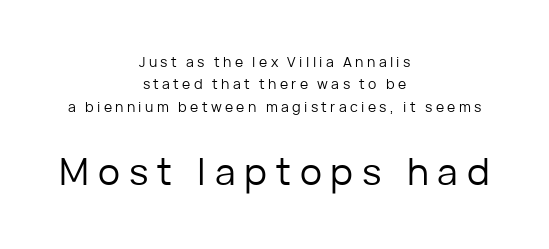
One glance says typical: line gaps are just what's usual. Letters rest on an invisible, unmarked baseline. Horizontal alignment here is central, giving a formal, balanced look. The letters look calm and open, with moderate or lighter stems. These lines are composed in type without serifs.
